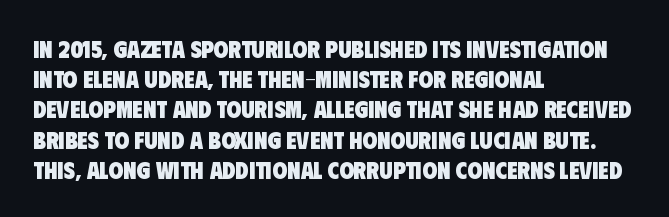
The image shows 24 px bold type; set left-aligned, normal line spacing (1.26x), normal letter spacing, not underlined.
